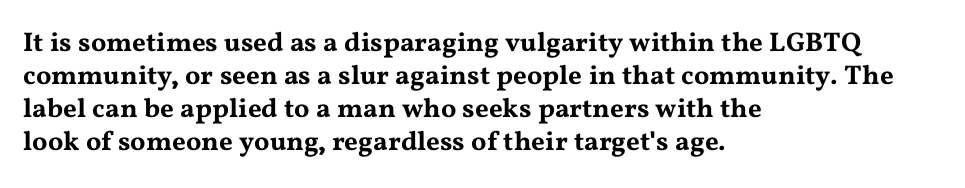
Q: Is the text italic (slanted)? A: No, it is upright.
Q: Is the text underlined? A: No.
Q: How is the paragraph aligned? A: Left-aligned.
Q: Is the spacing between letters normal or unusually wide? A: Normal.
